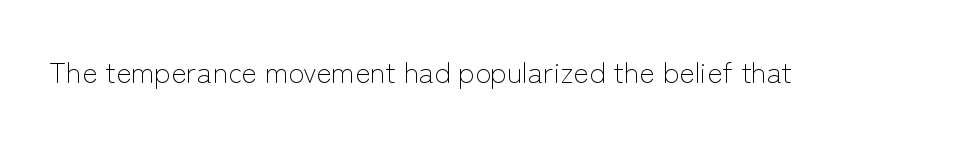
Q: Is the text bold? A: No.
Q: Is the text italic (slanted)? A: No, it is upright.
Q: Is the typeface a serif or a sans-serif typeface? A: Sans-serif.
Q: Is the text underlined? A: No.
Q: Is the spacing between letters normal or unusually wide? A: Normal.
Q: Width (condensed, normal, or wide)? A: Normal.
Q: Stroke contrast? A: Low.
Q: x-height? A: Medium.
Q: Monospaced? A: No.
